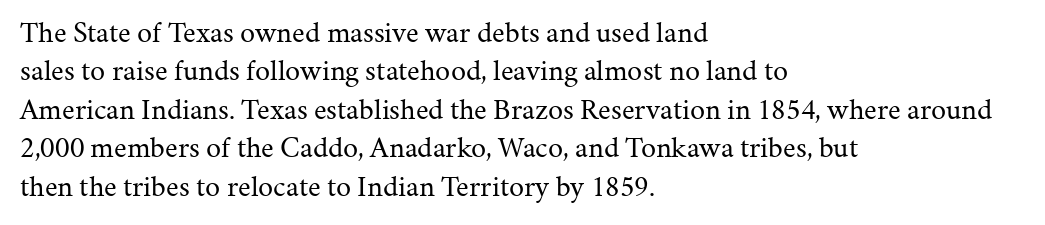
Leftover space on each line is placed entirely after the last word. Honestly, there is no underline to notice here at all. If you measured baseline to baseline, you'd find a middling distance. The axis of the letterforms is exactly vertical. Nobody touched the tracking dial on this one. A typesetter would call this proportional, since set widths differ per character.
